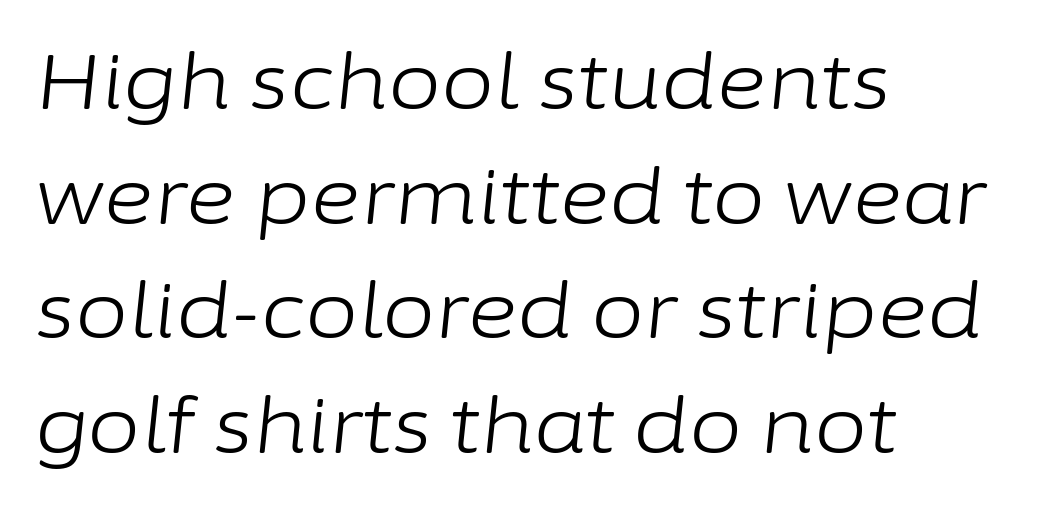
This is not heavy type; no bold has been used. The glyphs look as if they've been sheared to an angle. Note the varied advance widths — an 'i' is clearly narrower than an 'm'. The ragged edge is on the right, which tells us the setting is flush left.
